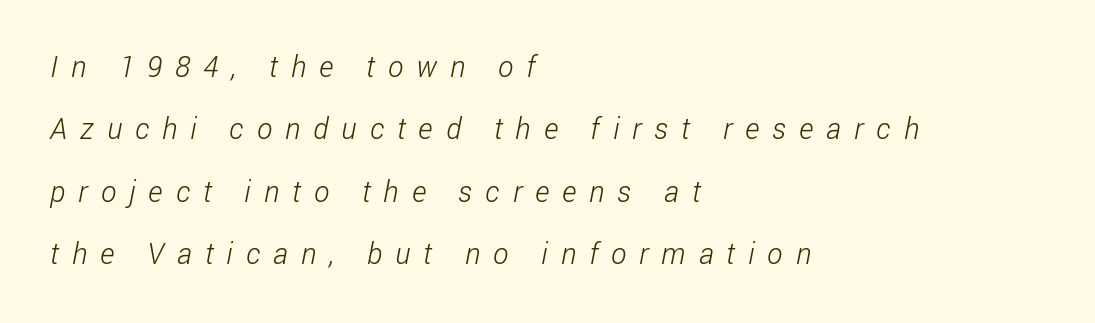
The strip under each line holds only bare page. Regarding serifs, this sample does without them. Regarding leading, the lines here are spaced well apart. A typesetter would call this proportional, since set widths differ per character. Words appear elongated and porous because spacing is wide.
